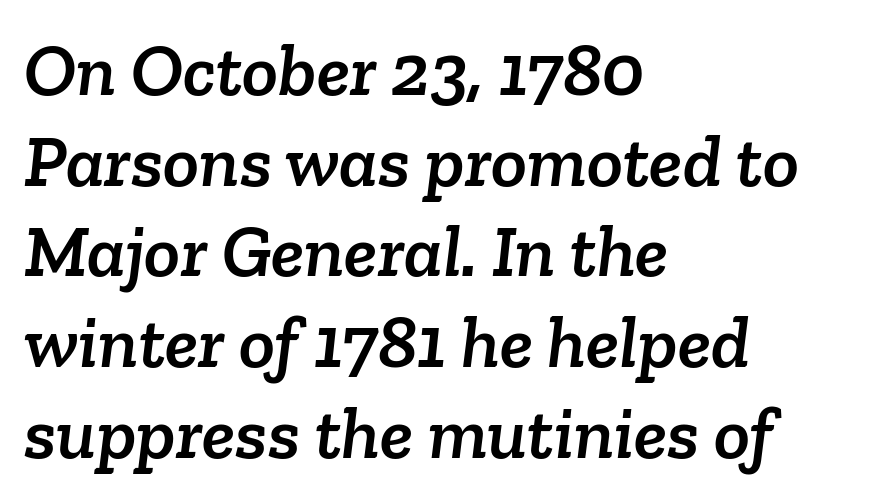
This sample has the flowing, uneven cadence of proportional lettering. In CSS terms this would be text-align: left. In terms of letterform style, serifs are clearly present. Standard letterfit; no display-style spreading of the glyphs.
